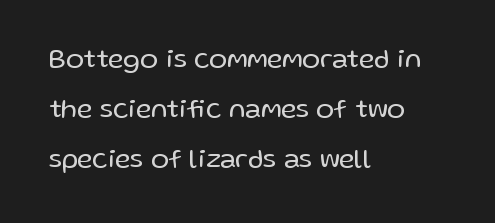
{"italic": "no", "bold": "no", "underline": "no", "align": "left", "line_spacing_ratio": 1.85, "letter_spacing": "normal", "letter_spacing_em": 0.0, "glyph_px": 27}
